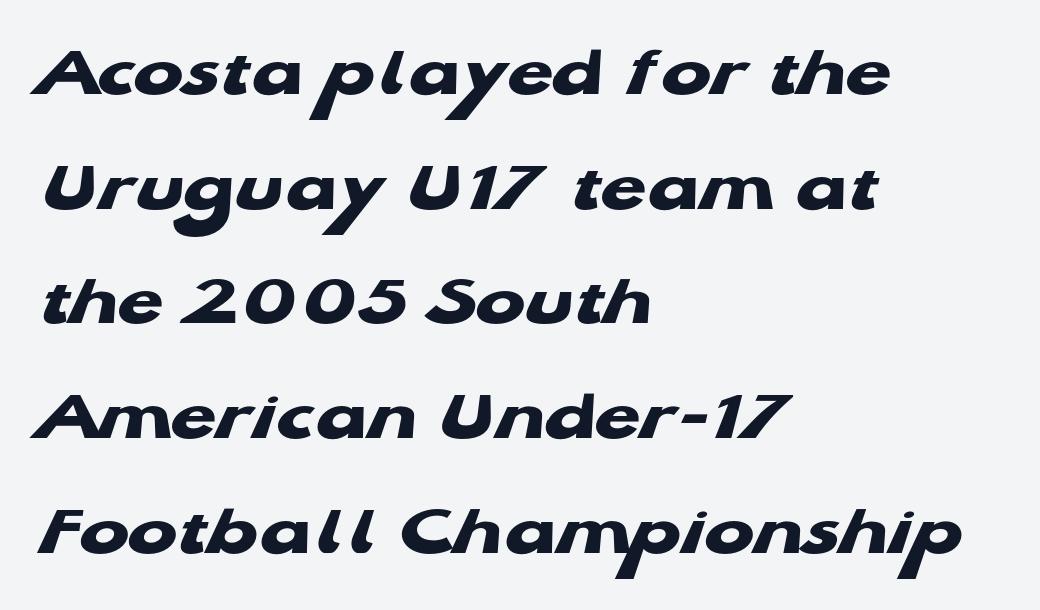
Q: Is the text bold? A: Yes.
Q: Is the typeface a serif or a sans-serif typeface? A: Sans-serif.
Q: Is the text underlined? A: No.
Q: How is the paragraph aligned? A: Left-aligned.
Q: Is the spacing between letters normal or unusually wide? A: Normal.
Q: Is the spacing between lines tight, normal or loose? A: Normal.
Q: Width (condensed, normal, or wide)? A: Wide.
Q: Stroke contrast? A: Low.
Q: x-height? A: Medium.
Q: Monospaced? A: No.
